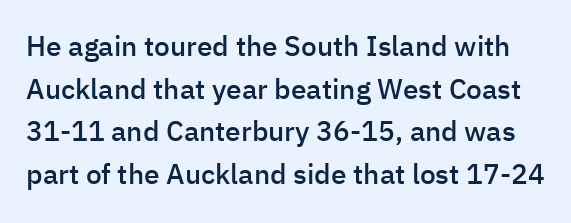
Observe the absence of serifs on each vertical stroke in this sample. What stands out about the letter spacing? Nothing — it is the standard amount. Horizontal bands of white between lines are of average thickness. Designer's note — italics off, roman on.
